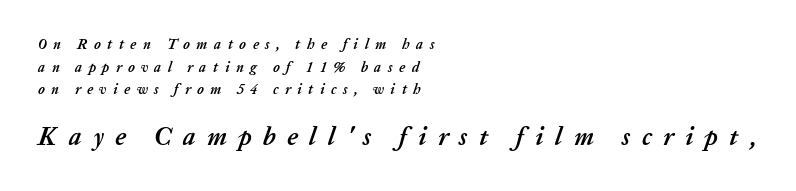
The image shows 25 px bold type, italic (leaning right); set left-aligned, normal line spacing (1.62x), unusually wide letter spacing (+0.46 em), not underlined; the second (bottom) block is 1.79x larger.
